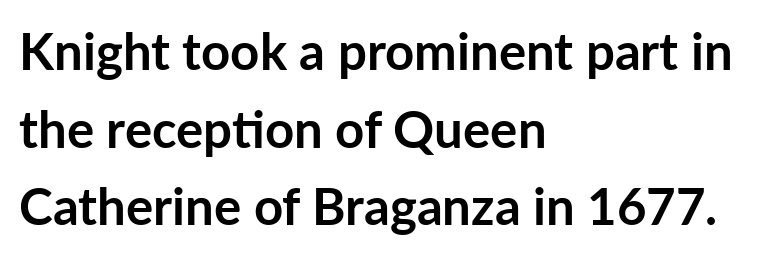
The image shows 51 px semibold sans-serif type, upright; set left-aligned, normal line spacing (1.52x), normal letter spacing, not underlined; low stroke contrast and a medium x-height.
